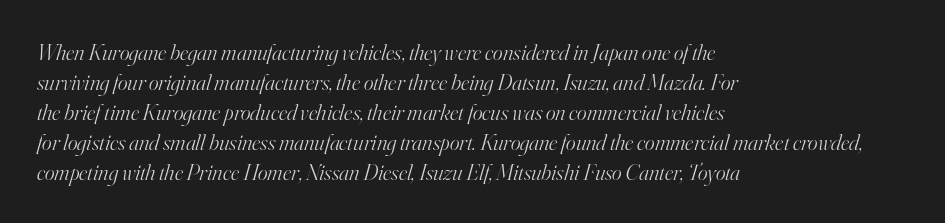
Q: Is the text bold? A: No.
Q: Is the text italic (slanted)? A: Yes, it leans right by about 16 degrees.
Q: Is the text underlined? A: No.
Q: How is the paragraph aligned? A: Left-aligned.
Q: Is the spacing between letters normal or unusually wide? A: Normal.
Q: Is the spacing between lines tight, normal or loose? A: Normal.
